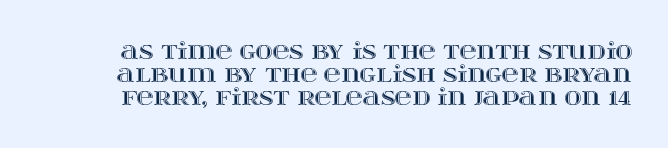
Q: Is the text italic (slanted)? A: No, it is upright.
Q: Is the text underlined? A: No.
Q: Is the spacing between letters normal or unusually wide? A: Normal.
Q: Is the spacing between lines tight, normal or loose? A: Tight.
